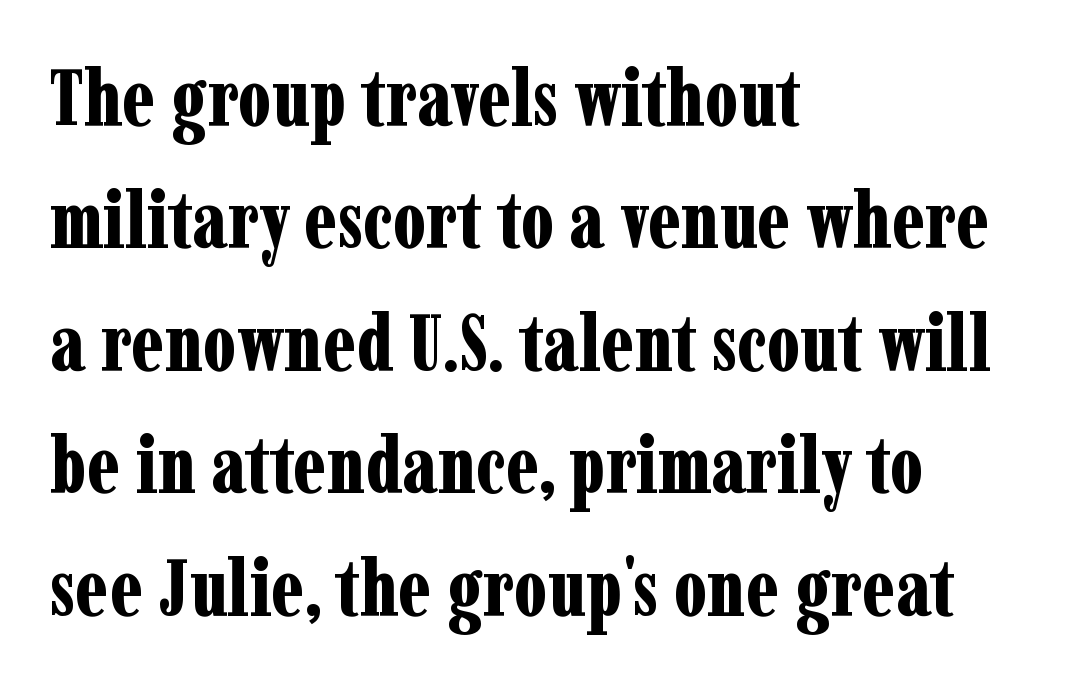
The image shows 78 px bold, condensed serif type, upright; set left-aligned, normal line spacing (1.57x), normal letter spacing, not underlined; low stroke contrast and a medium x-height.
